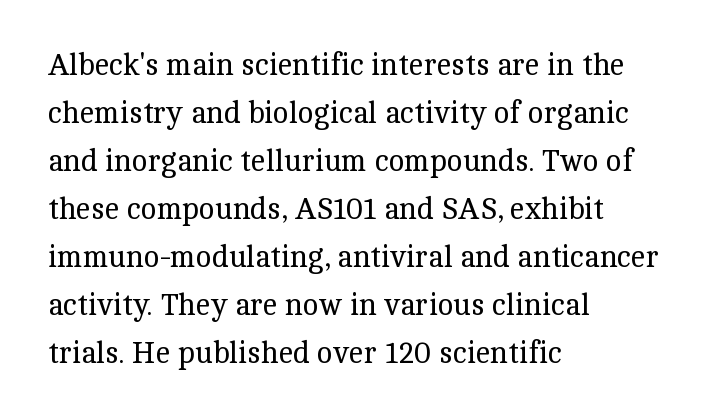
The image shows 30 px regular-weight serif type, upright; set left-aligned, normal line spacing (1.6x), normal letter spacing, not underlined; a medium x-height.
